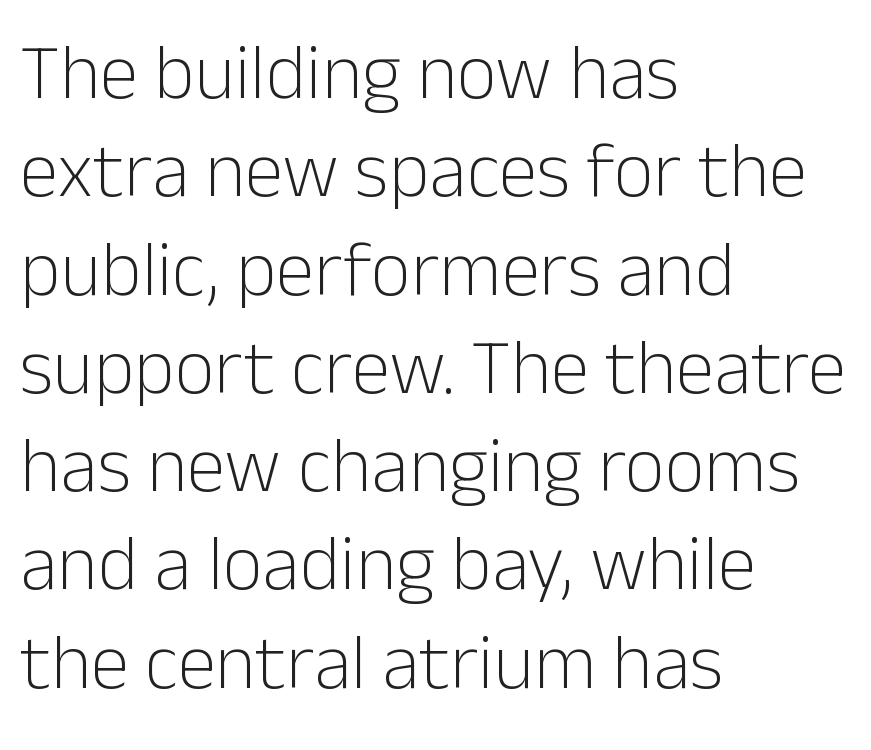
{"serif": "no", "italic": "no", "bold": "no", "weight": "light", "width": "normal", "stroke_contrast": "low", "x_height": "medium", "monospaced": "no", "underline": "no", "align": "left", "line_spacing": "normal", "line_spacing_ratio": 1.26, "letter_spacing": "normal", "letter_spacing_em": 0.0, "glyph_px": 78}
